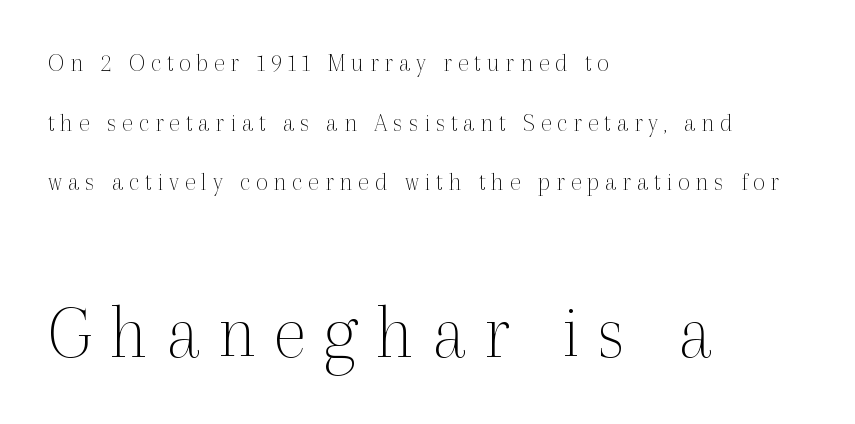
Compared with a centered layout, this one pins lines to the left instead. Caption: expanded tracking, letters set apart. Glance below the letters and you will spot only blank space. The strokes are not fattened; the text isn't bold. The face used here is seriffed, in the tradition of book romans.
